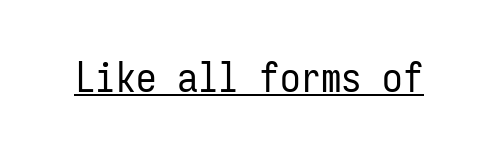
The image shows 41 px regular-weight, condensed sans-serif type, upright, monospaced; set normal letter spacing, underlined; low stroke contrast and a medium x-height.
